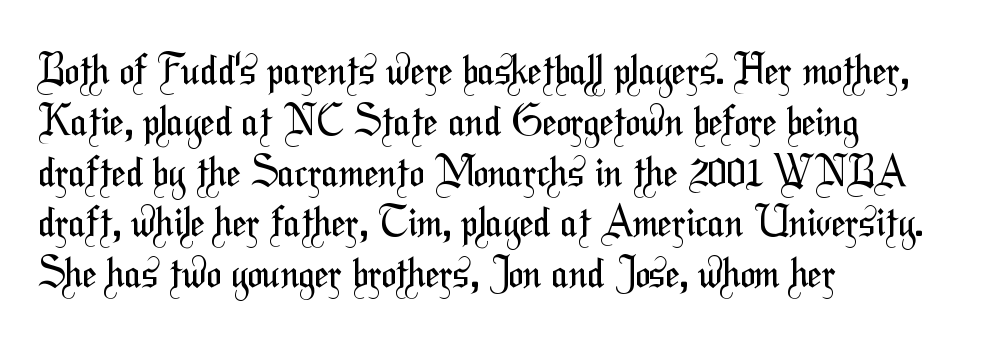
Q: Is the text bold? A: No.
Q: Is the typeface a serif or a sans-serif typeface? A: Sans-serif.
Q: Is the text underlined? A: No.
Q: How is the paragraph aligned? A: Left-aligned.
Q: Is the spacing between letters normal or unusually wide? A: Normal.
Q: Is the spacing between lines tight, normal or loose? A: Normal.
Q: Width (condensed, normal, or wide)? A: Condensed.
Q: Stroke contrast? A: Medium.
Q: x-height? A: Medium.
Q: Monospaced? A: No.
